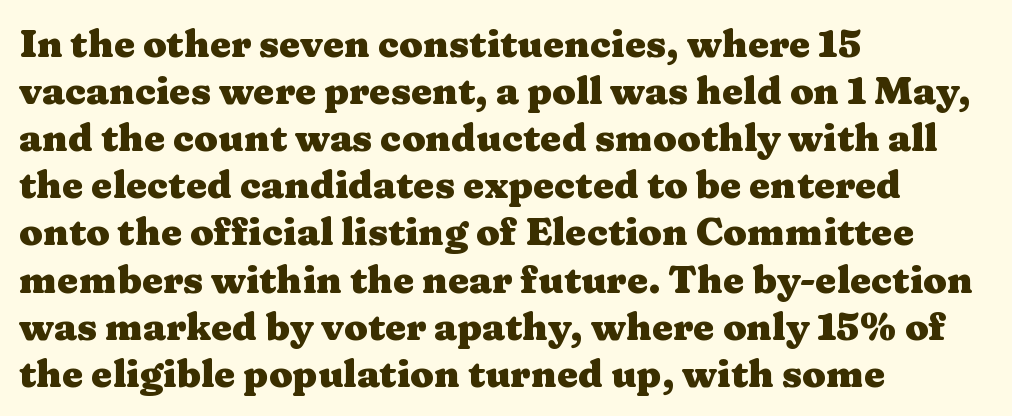
Q: Is the text bold? A: Yes.
Q: Is the text italic (slanted)? A: No, it is upright.
Q: Is the typeface a serif or a sans-serif typeface? A: Serif.
Q: Is the text underlined? A: No.
Q: How is the paragraph aligned? A: Left-aligned.
Q: Is the spacing between letters normal or unusually wide? A: Normal.
Q: Width (condensed, normal, or wide)? A: Wide.
Q: Stroke contrast? A: Medium.
Q: x-height? A: Medium.
Q: Monospaced? A: No.
